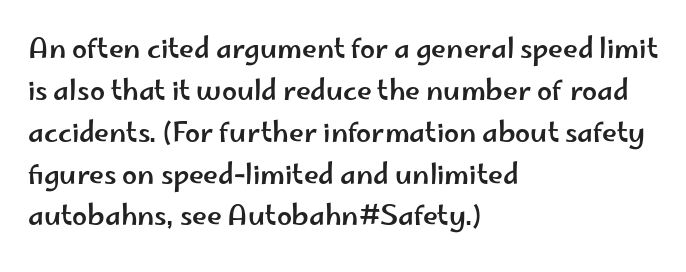
{"italic": "no", "underline": "no", "align": "left", "line_spacing": "normal", "line_spacing_ratio": 1.55, "letter_spacing": "normal", "letter_spacing_em": 0.0, "glyph_px": 27}
